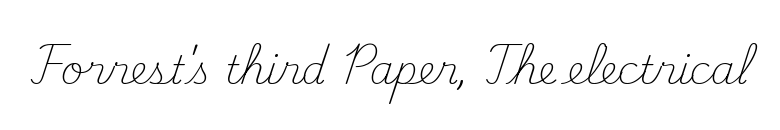
The image shows 39 px light serif type; set normal letter spacing, not underlined; medium stroke contrast and a small x-height.
